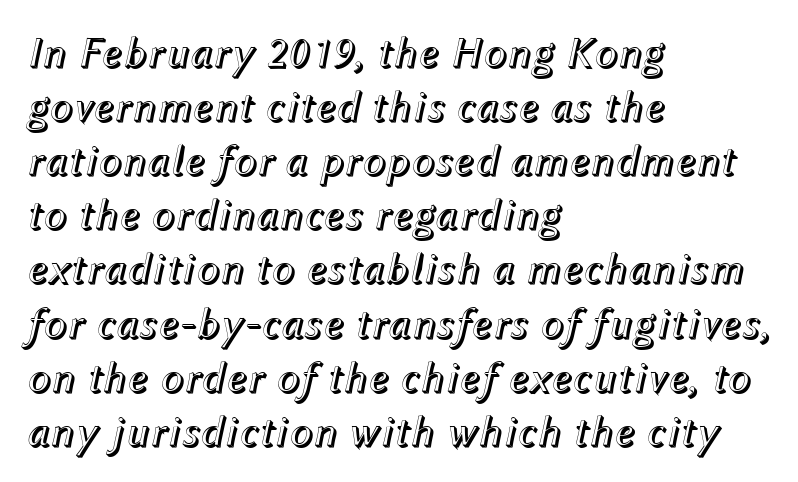
{"italic": "yes", "lean": "right", "slant_degrees": 12, "width": "normal", "x_height": "medium", "monospaced": "no", "underline": "no", "align": "left", "line_spacing_ratio": 1.23, "letter_spacing": "normal", "letter_spacing_em": 0.0, "glyph_px": 44}
